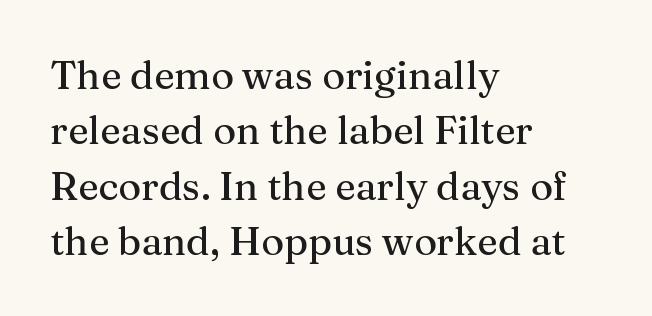
Q: Is the text italic (slanted)? A: No, it is upright.
Q: Is the typeface a serif or a sans-serif typeface? A: Serif.
Q: Is the text underlined? A: No.
Q: How is the paragraph aligned? A: Left-aligned.
Q: Is the spacing between letters normal or unusually wide? A: Normal.
Q: Is the spacing between lines tight, normal or loose? A: Normal.
Q: Width (condensed, normal, or wide)? A: Normal.
Q: Stroke contrast? A: Medium.
Q: x-height? A: Medium.
Q: Monospaced? A: No.
